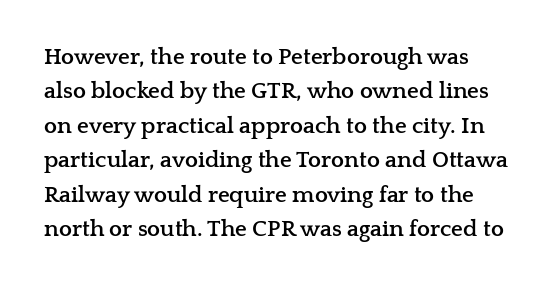
Q: Is the text bold? A: Yes.
Q: Is the text italic (slanted)? A: No, it is upright.
Q: Is the text underlined? A: No.
Q: Is the spacing between letters normal or unusually wide? A: Normal.
Q: Is the spacing between lines tight, normal or loose? A: Normal.
